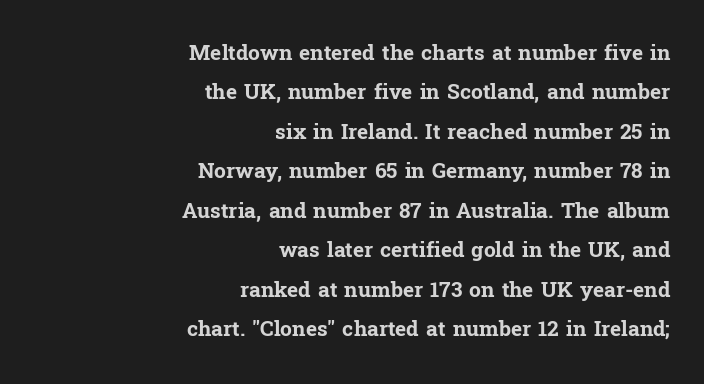
Q: Is the text bold? A: Yes.
Q: Is the text italic (slanted)? A: No, it is upright.
Q: Is the text underlined? A: No.
Q: How is the paragraph aligned? A: Right-aligned.
Q: Is the spacing between letters normal or unusually wide? A: Normal.
